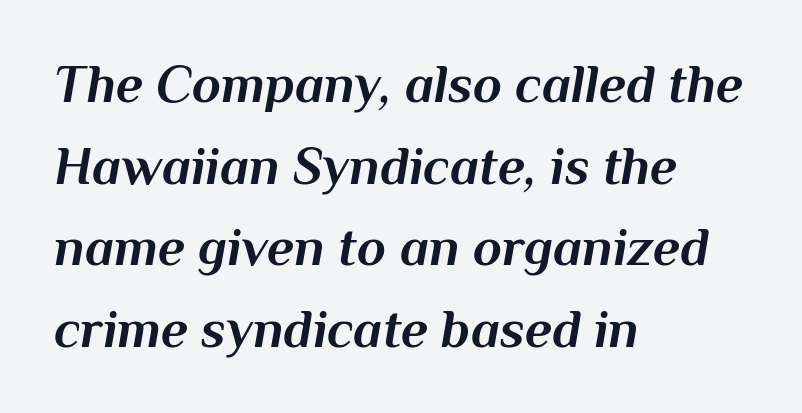
Pretty heavy lettering here — definitely bold. A typesetter would call this proportional, since set widths differ per character. Notice how the stems are inclined rather than vertical — that's the hallmark of italics. Normally led — the rows are evenly, conventionally spaced.
